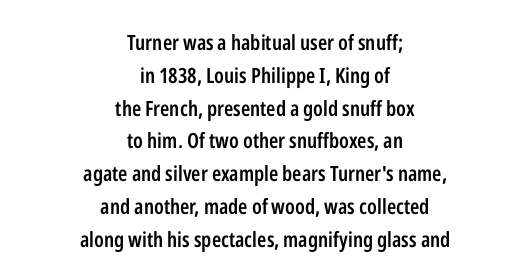
A student would call this center alignment; a typographer would say set centered. Letters rest on an invisible, unmarked baseline. Italic? Not at all — the glyphs are vertical. Emphasis by weight is partial: semibold. How are the letters spaced? Ordinarily, with no added tracking. The rows are spaced the way most documents space them.
